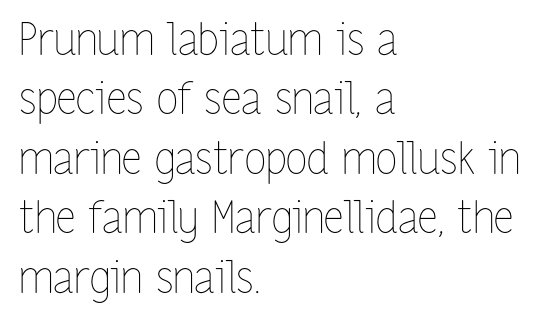
Q: Is the text bold? A: No.
Q: Is the text italic (slanted)? A: No, it is upright.
Q: Is the text underlined? A: No.
Q: How is the paragraph aligned? A: Left-aligned.
Q: Is the spacing between letters normal or unusually wide? A: Normal.
Q: Is the spacing between lines tight, normal or loose? A: Normal.
Q: Width (condensed, normal, or wide)? A: Condensed.
Q: Stroke contrast? A: Low.
Q: x-height? A: Medium.
Q: Monospaced? A: No.
